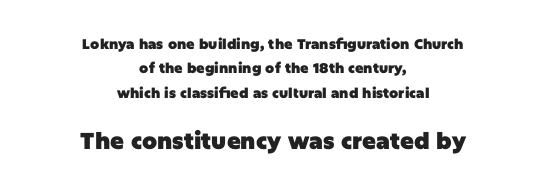
Emphasis by weight is at full strength: bold. The rendering enlarges the type as you move from the upper chunk to the lower. The text block is weighted toward neither margin, spreading evenly from the middle. Default kerning and tracking; the words read as compact shapes. Clear beneath every line of the passage. This sample uses an upright cut, with every glyph sitting square on the baseline.
